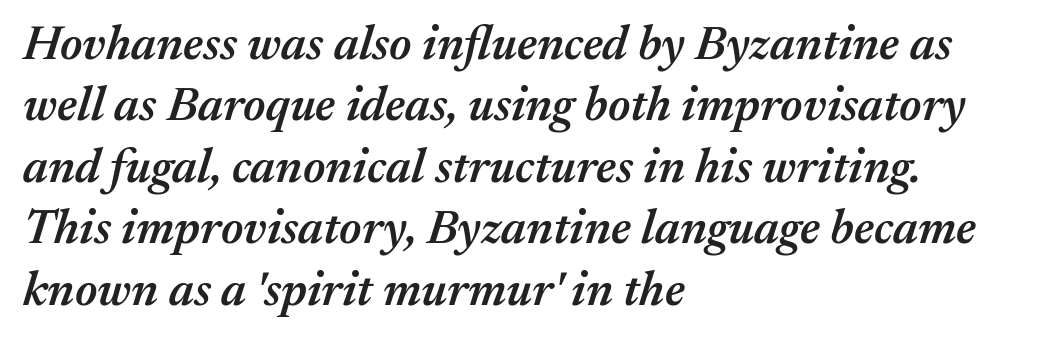
Varying glyph widths throughout — classic text-font behaviour. The glyphs are unaccompanied by any horizontal stroke below them. These lines keep a tight, regular rhythm from letter to letter. Compared with a centered layout, this one pins lines to the left instead. Does the weight exceed regular? Yes, but only to semibold. A typesetter would call this leading conventional body-copy spacing.
